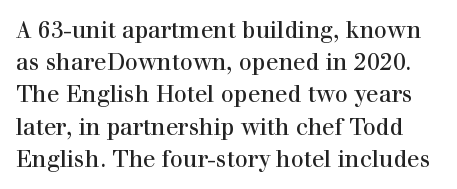
Ascenders rise straight up at ninety degrees. Glyph-to-glyph distance matches everyday printed text. If you measured baseline to baseline, you'd find a middling distance. This is not heavy type; no bold has been used.
